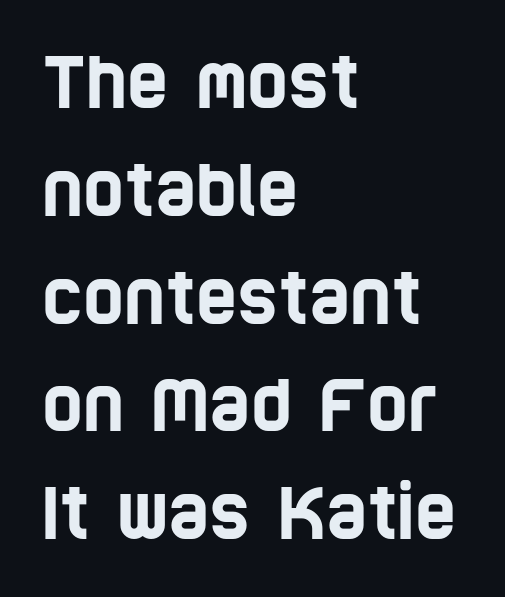
Each letter keeps its own natural width here, so spacing adapts to shape. I'd call this a sans setting — the letters go barefoot. The glyphs are unaccompanied by any horizontal stroke below them. If you drew a ruler down the left edge, every line would touch it. In terms of leading, this rendering sits right in the middle. Characters follow at the spacing the type designer built in.
